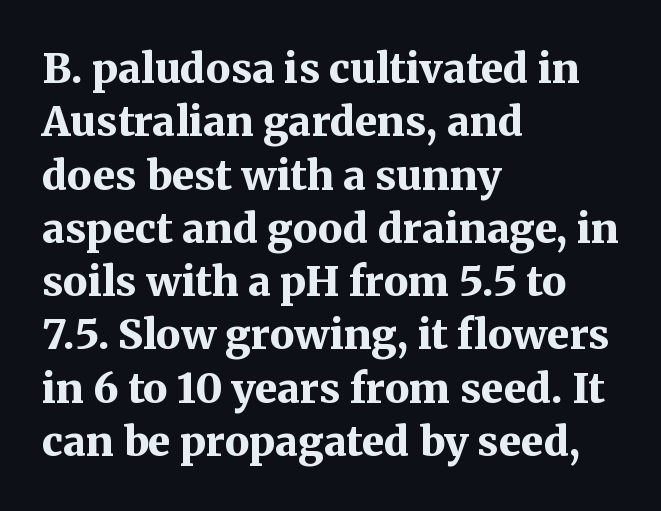
Q: Is the text bold? A: Yes.
Q: Is the text italic (slanted)? A: No, it is upright.
Q: Is the typeface a serif or a sans-serif typeface? A: Serif.
Q: Is the text underlined? A: No.
Q: How is the paragraph aligned? A: Left-aligned.
Q: Is the spacing between letters normal or unusually wide? A: Normal.
Q: Is the spacing between lines tight, normal or loose? A: Normal.
Q: Width (condensed, normal, or wide)? A: Normal.
Q: Stroke contrast? A: Medium.
Q: x-height? A: Medium.
Q: Monospaced? A: No.
